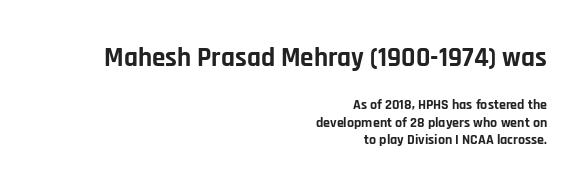
Plain, unruled lines of type. Notice how the passage keeps a crisp vertical edge on the right only. Look at the tracking — it's just the regular setting, nothing added. Bigger letters appear in the top chunk; the bottom chunk is reduced. A normal amount of white space separates one row of letters from the next. The face used here has the dense, thick strokes of a bold.
